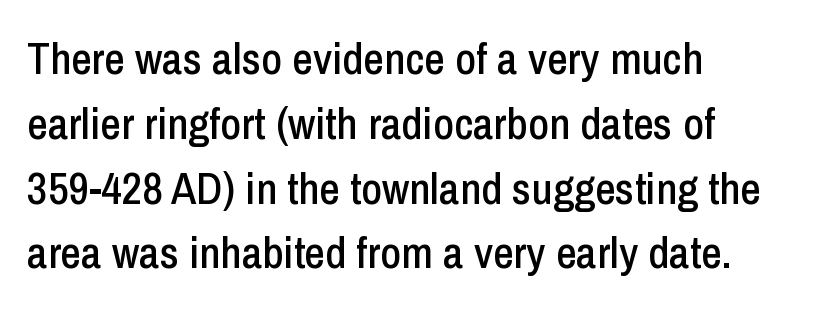
The image shows 45 px condensed sans-serif type, upright; set left-aligned, normal line spacing (1.44x), normal letter spacing, not underlined; low stroke contrast and a medium x-height.
